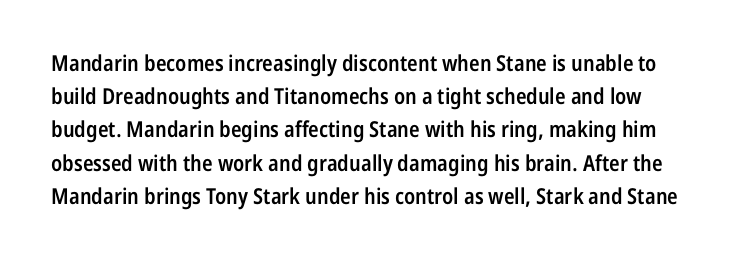
The image shows 22 px text type, upright; set normal line spacing (1.51x), normal letter spacing, not underlined.
